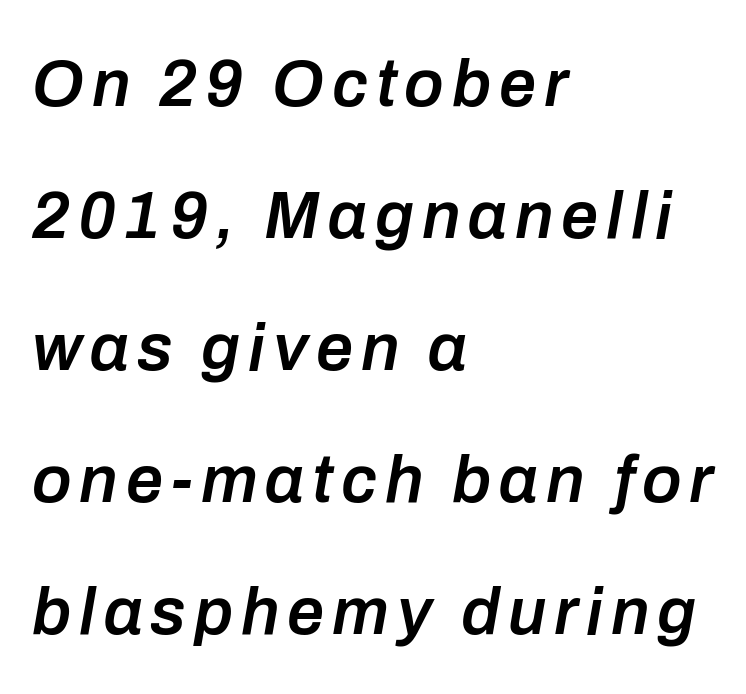
{"italic": "yes", "lean": "right", "slant_degrees": 10, "bold": "semi", "weight": "semibold", "width": "normal", "stroke_contrast": "low", "x_height": "medium", "monospaced": "no", "underline": "no", "align": "left", "line_spacing": "loose", "line_spacing_ratio": 2.0, "glyph_px": 66}
